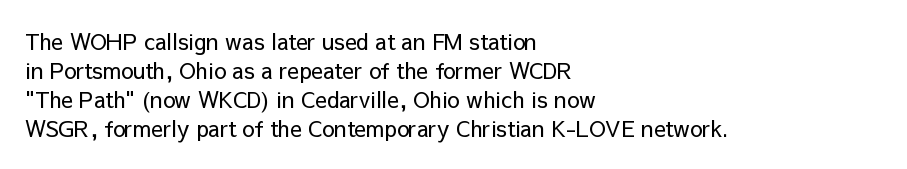
Q: Is the text bold? A: No.
Q: Is the text italic (slanted)? A: No, it is upright.
Q: Is the text underlined? A: No.
Q: How is the paragraph aligned? A: Left-aligned.
Q: Is the spacing between letters normal or unusually wide? A: Normal.
Q: Is the spacing between lines tight, normal or loose? A: Normal.
